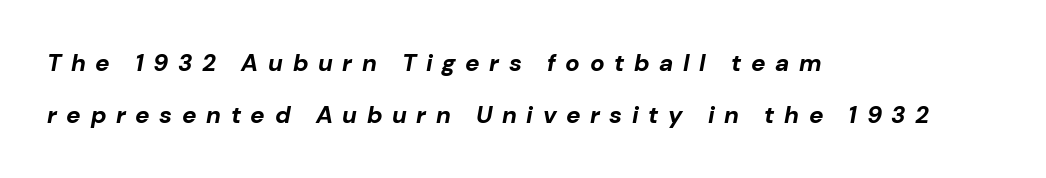
The horizontal fit of the characters is loose and conspicuously gappy. In terms of posture, this sample is oblique. Decoration check: the copy has no underline. The compositor pushed each line to the left boundary. Compared with an ordinary text face, these strokes are far heavier — a full bold. Summary of vertical rhythm: relaxed, with wide interline spacing.
